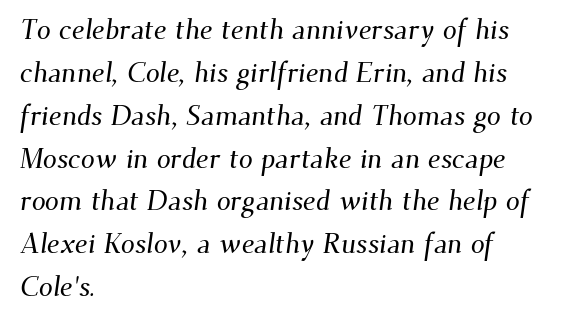
{"serif": "yes", "width": "normal", "stroke_contrast": "medium", "x_height": "small", "monospaced": "no", "underline": "no", "align": "left", "line_spacing": "normal", "line_spacing_ratio": 1.53, "letter_spacing": "normal", "letter_spacing_em": 0.0, "glyph_px": 28}
